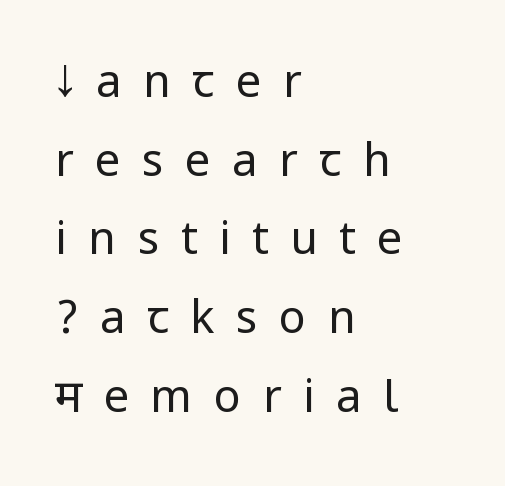
Q: Is the text bold? A: No.
Q: Is the text italic (slanted)? A: No, it is upright.
Q: Is the typeface a serif or a sans-serif typeface? A: Sans-serif.
Q: Is the text underlined? A: No.
Q: How is the paragraph aligned? A: Left-aligned.
Q: Is the spacing between letters normal or unusually wide? A: Unusually wide.
Q: Width (condensed, normal, or wide)? A: Condensed.
Q: Stroke contrast? A: Low.
